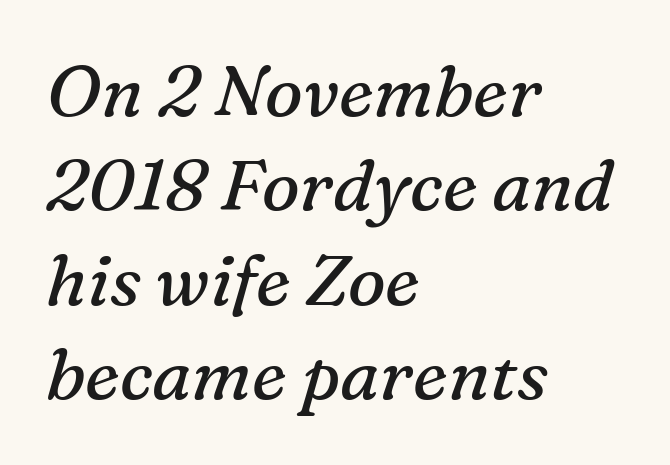
{"serif": "yes", "italic": "yes", "lean": "right", "slant_degrees": 16, "bold": "no", "weight": "regular", "width": "normal", "stroke_contrast": "medium", "x_height": "medium", "monospaced": "no", "underline": "no", "align": "left", "line_spacing": "normal", "line_spacing_ratio": 1.33, "letter_spacing": "normal", "letter_spacing_em": 0.0, "glyph_px": 71}
